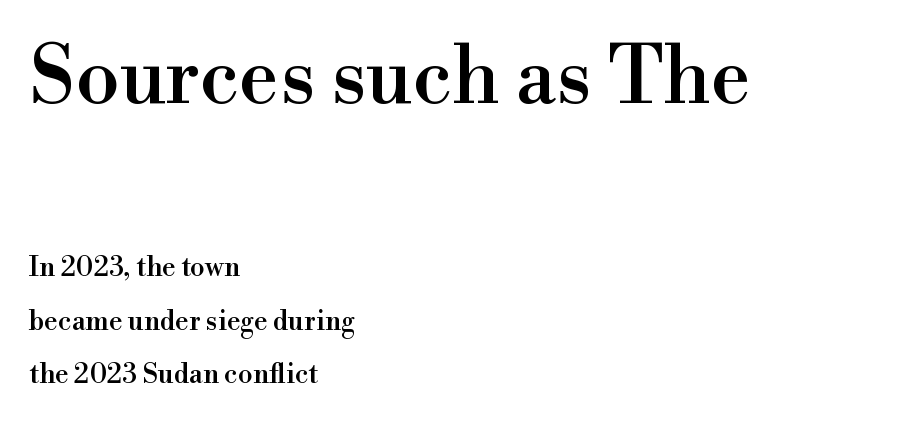
Q: Is the text italic (slanted)? A: No, it is upright.
Q: Is the typeface a serif or a sans-serif typeface? A: Serif.
Q: Is the text underlined? A: No.
Q: How is the paragraph aligned? A: Left-aligned.
Q: Is the spacing between letters normal or unusually wide? A: Normal.
Q: Is the spacing between lines tight, normal or loose? A: Loose.
Q: Which block of text is set in a larger size, the first (top) or the second (bottom)? A: The first (top) one.
Q: Width (condensed, normal, or wide)? A: Normal.
Q: x-height? A: Small.
Q: Monospaced? A: No.
